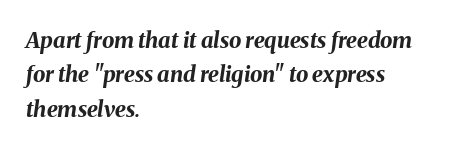
The image shows 22 px bold type, italic (leaning right); set left-aligned, normal line spacing (1.56x), normal letter spacing, not underlined.
